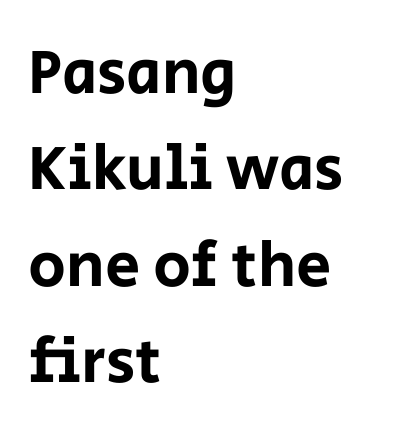
Q: Is the text italic (slanted)? A: No, it is upright.
Q: Is the typeface a serif or a sans-serif typeface? A: Sans-serif.
Q: Is the text underlined? A: No.
Q: How is the paragraph aligned? A: Left-aligned.
Q: Is the spacing between letters normal or unusually wide? A: Normal.
Q: Is the spacing between lines tight, normal or loose? A: Normal.
Q: Width (condensed, normal, or wide)? A: Normal.
Q: Stroke contrast? A: Low.
Q: x-height? A: Large.
Q: Monospaced? A: No.
